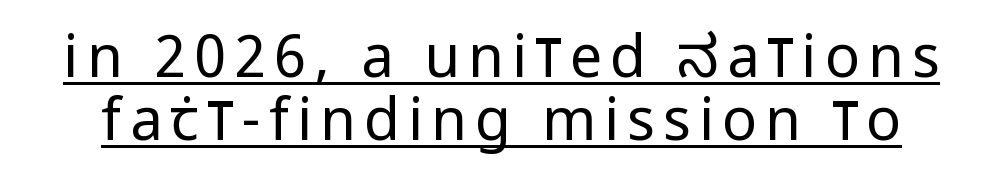
Q: Is the text bold? A: No.
Q: Is the text italic (slanted)? A: No, it is upright.
Q: Is the typeface a serif or a sans-serif typeface? A: Sans-serif.
Q: Is the text underlined? A: Yes.
Q: Is the spacing between lines tight, normal or loose? A: Tight.
Q: Width (condensed, normal, or wide)? A: Condensed.
Q: Stroke contrast? A: Low.
Q: x-height? A: Large.
Q: Monospaced? A: No.
